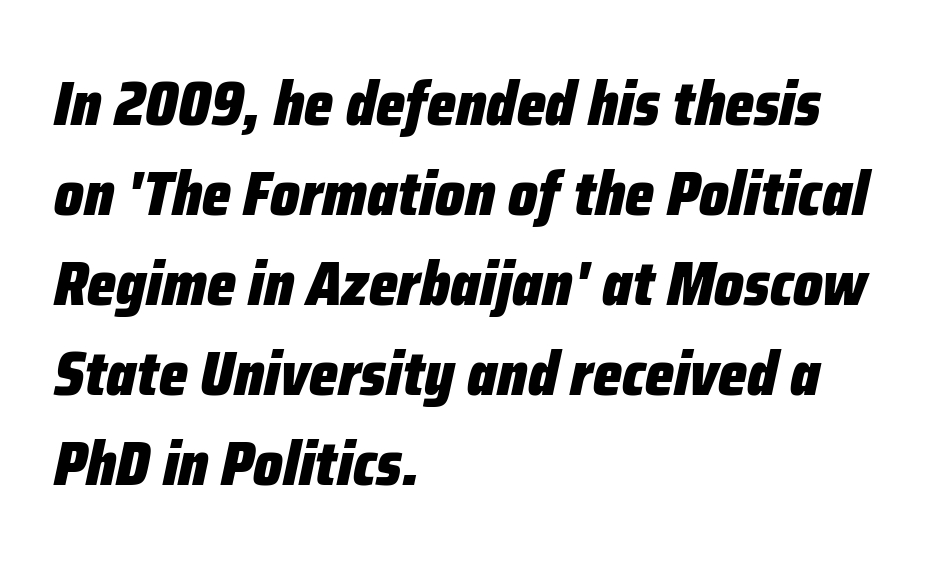
Do the characters align in a grid? No, the font is proportional. A student would call this left alignment; a typographer would say flush left, rag right. Honestly, there is no underline to notice here at all. Compared with an ordinary text face, these strokes are far heavier — a full bold. Notice how the stems are inclined rather than vertical — that's the hallmark of italics.
